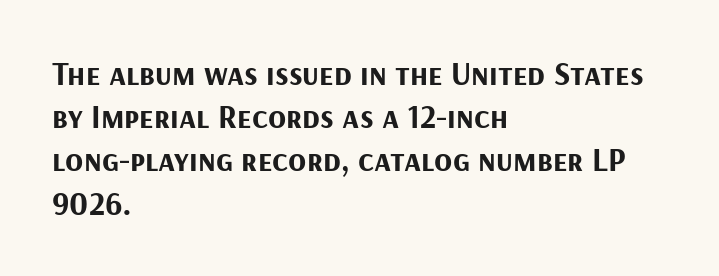
The image shows 33 px bold sans-serif type, upright; set left-aligned, normal line spacing (1.31x), normal letter spacing, not underlined; medium stroke contrast and a medium x-height.
